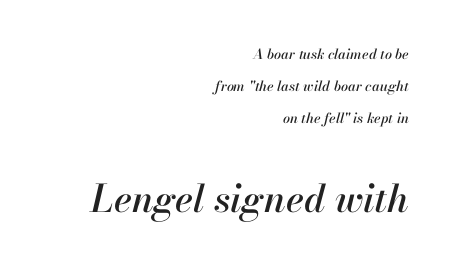
Q: Is the text italic (slanted)? A: Yes, it leans right by about 13 degrees.
Q: Is the text underlined? A: No.
Q: How is the paragraph aligned? A: Right-aligned.
Q: Is the spacing between letters normal or unusually wide? A: Normal.
Q: Is the spacing between lines tight, normal or loose? A: Loose.
Q: Which block of text is set in a larger size, the first (top) or the second (bottom)? A: The second (bottom) one.
Q: Width (condensed, normal, or wide)? A: Normal.
Q: Stroke contrast? A: High.
Q: x-height? A: Small.
Q: Monospaced? A: No.
